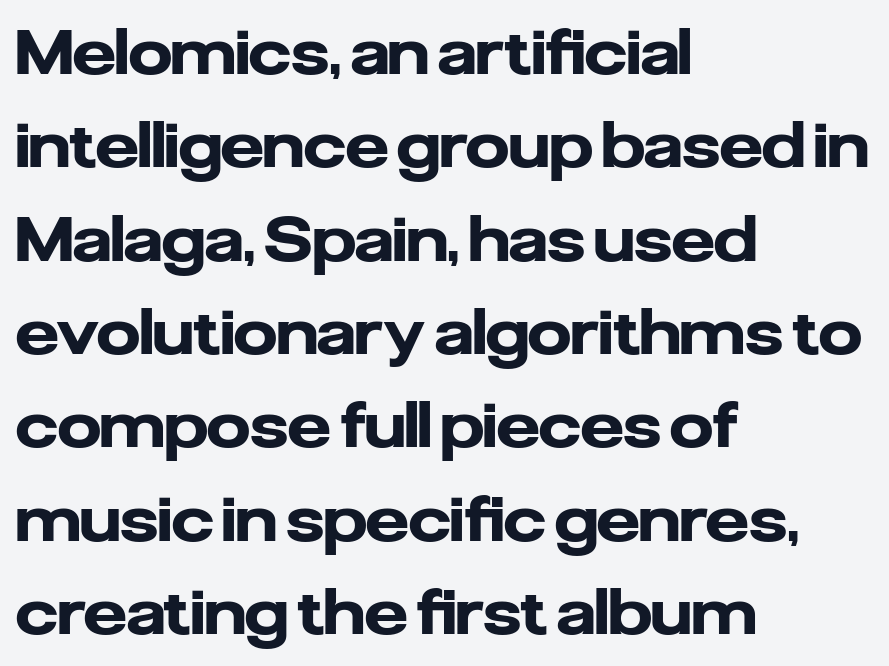
The image shows 61 px heavy sans-serif type, upright; set left-aligned, normal line spacing (1.53x), normal letter spacing, not underlined; low stroke contrast and a medium x-height.
